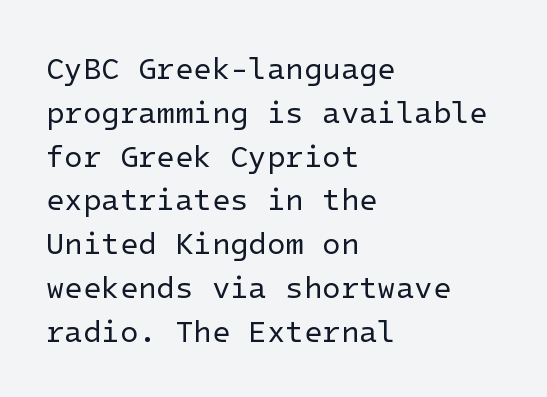
Letter spacing: default. The passage shown is not bold in any degree. Underline: absent. Does the leading feel generous? No, just average.
